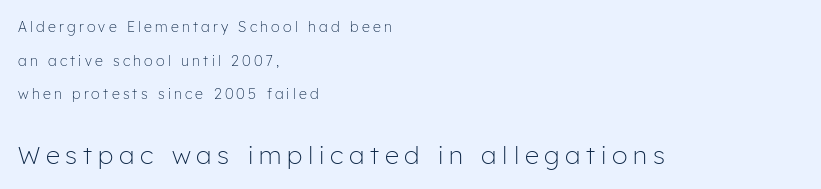
Q: Is the text bold? A: No.
Q: Is the text italic (slanted)? A: No, it is upright.
Q: Is the text underlined? A: No.
Q: How is the paragraph aligned? A: Left-aligned.
Q: Is the spacing between letters normal or unusually wide? A: Unusually wide.
Q: Is the spacing between lines tight, normal or loose? A: Loose.
Q: Which block of text is set in a larger size, the first (top) or the second (bottom)? A: The second (bottom) one.
